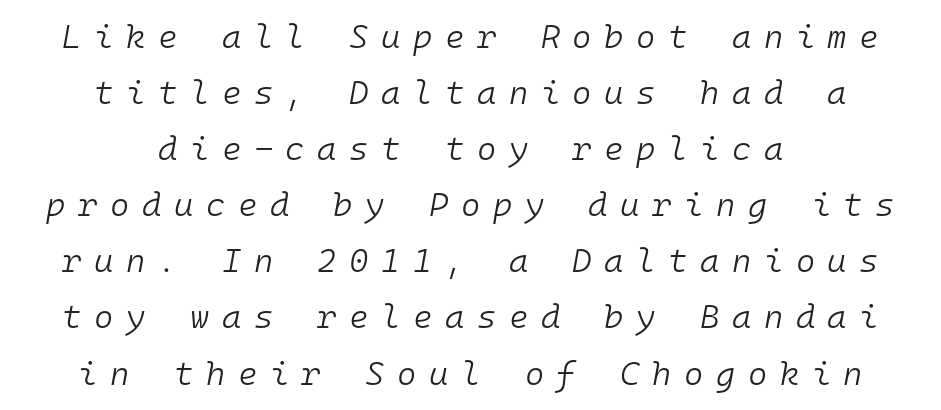
The image shows 33 px light type, italic (leaning right), monospaced; set centered, normal line spacing (1.7x), unusually wide letter spacing (+0.38 em), not underlined; low stroke contrast and a medium x-height.
